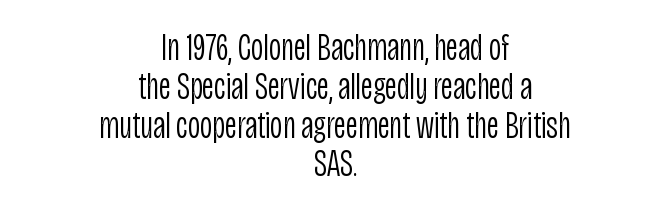
The image shows 38 px light, condensed sans-serif type, upright; set centered, tight line spacing (1.02x), normal letter spacing, not underlined; low stroke contrast and a large x-height.
